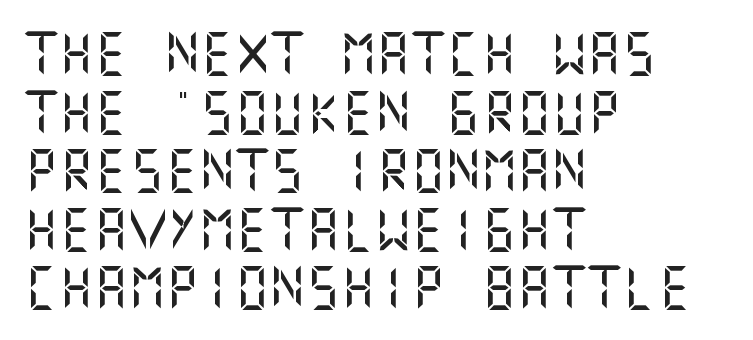
Q: Is the text italic (slanted)? A: No, it is upright.
Q: Is the typeface a serif or a sans-serif typeface? A: Sans-serif.
Q: Is the text underlined? A: No.
Q: How is the paragraph aligned? A: Left-aligned.
Q: Is the spacing between letters normal or unusually wide? A: Normal.
Q: Is the spacing between lines tight, normal or loose? A: Normal.
Q: Width (condensed, normal, or wide)? A: Normal.
Q: Stroke contrast? A: Medium.
Q: x-height? A: Large.
